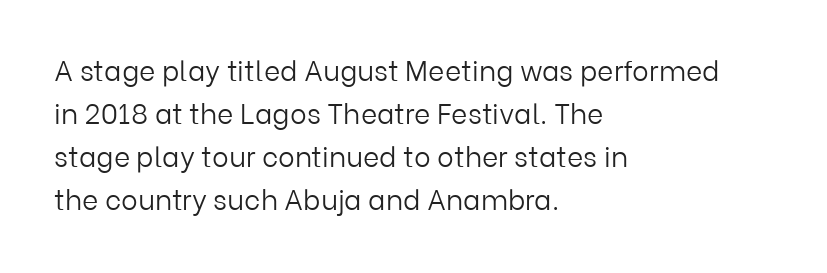
Designer's note — italics off, roman on. Is the letter spacing exaggerated? No — it looks like the ordinary default. The paragraph shown leans on its left margin. Underlining? Definitely not there. Proportional: the letters do not fall into vertical columns. In terms of letterform style, serifs are entirely absent.
